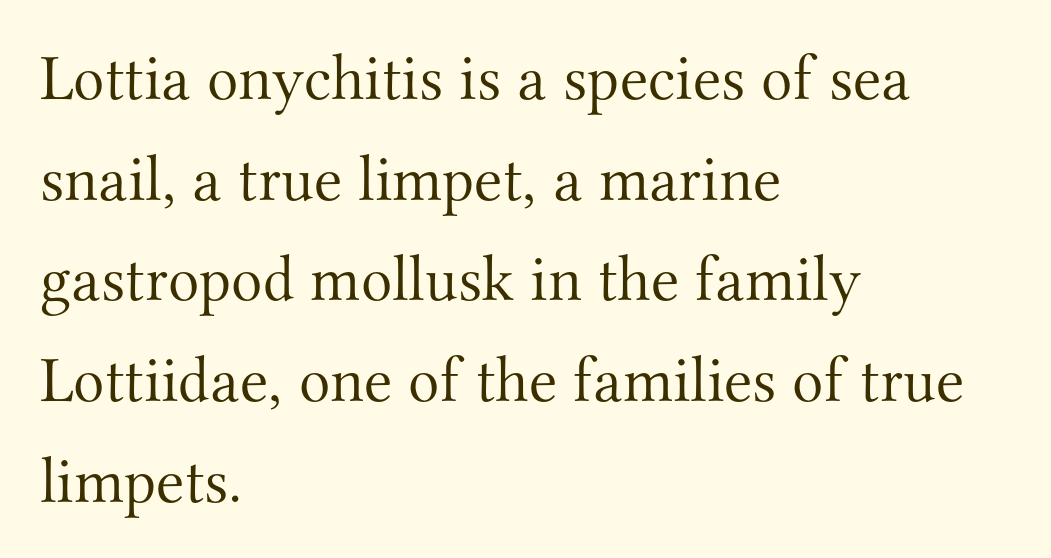
The passage shown is typed in a proportional face where columns would drift. The space between consecutive lines is moderate. Vertical strokes here are truly vertical. Look at the tracking — it's just the regular setting, nothing added.
